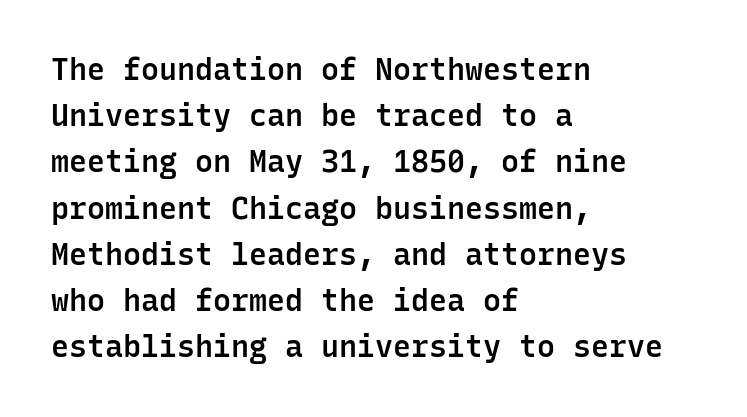
{"serif": "no", "italic": "no", "bold": "semi", "weight": "semibold", "width": "normal", "stroke_contrast": "low", "x_height": "medium", "monospaced": "yes", "underline": "no", "align": "left", "line_spacing": "normal", "line_spacing_ratio": 1.54, "letter_spacing": "normal", "letter_spacing_em": 0.0, "glyph_px": 30}
